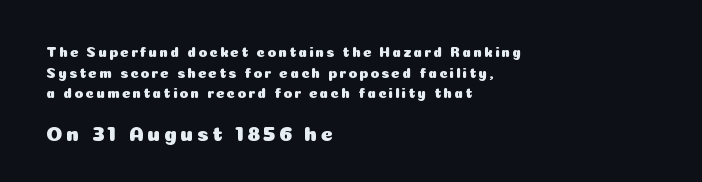
{"italic": "no", "underline": "no", "align": "left", "line_spacing": "normal", "line_spacing_ratio": 1.47, "larger_block": "second", "size_ratio": 1.5, "glyph_px": 21}
